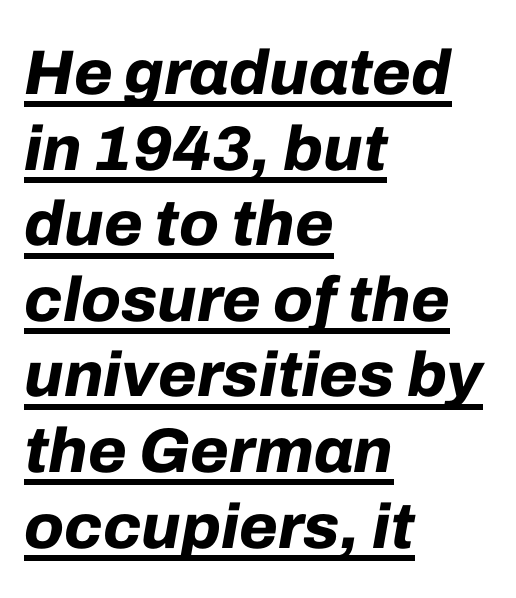
{"italic": "yes", "lean": "right", "slant_degrees": 10, "bold": "yes", "weight": "bold", "width": "normal", "stroke_contrast": "low", "x_height": "medium", "monospaced": "no", "underline": "yes", "align": "left", "line_spacing_ratio": 1.2, "letter_spacing": "normal", "letter_spacing_em": 0.0, "glyph_px": 63}
